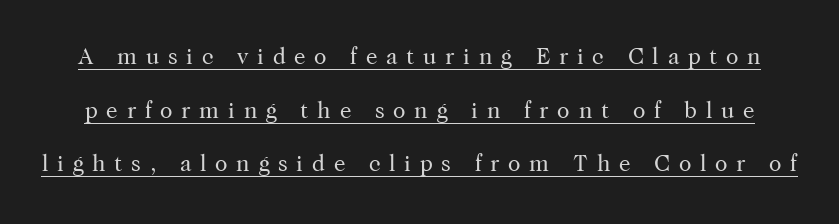
{"italic": "no", "bold": "no", "underline": "yes", "line_spacing": "loose", "line_spacing_ratio": 2.33, "letter_spacing": "wide", "letter_spacing_em": 0.38, "glyph_px": 23}
